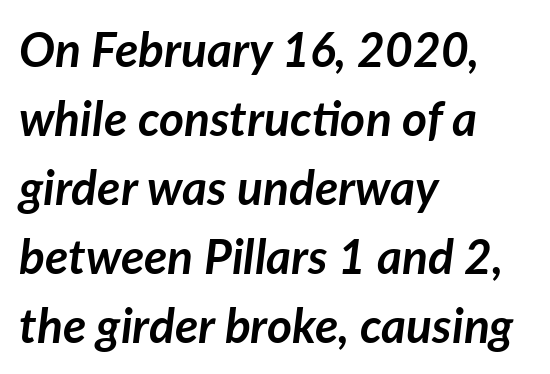
Q: Is the text bold? A: Yes.
Q: Is the text italic (slanted)? A: Yes, it leans right by about 7 degrees.
Q: Is the text underlined? A: No.
Q: How is the paragraph aligned? A: Left-aligned.
Q: Is the spacing between letters normal or unusually wide? A: Normal.
Q: Is the spacing between lines tight, normal or loose? A: Normal.
Q: Width (condensed, normal, or wide)? A: Normal.
Q: Stroke contrast? A: Low.
Q: x-height? A: Medium.
Q: Monospaced? A: No.
